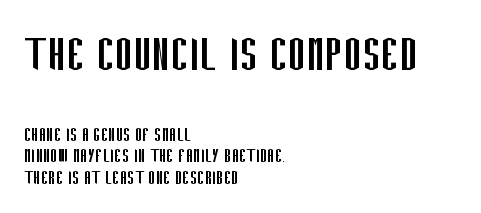
{"serif": "no", "italic": "no", "bold": "no", "weight": "regular", "width": "condensed", "stroke_contrast": "low", "x_height": "large", "monospaced": "no", "underline": "no", "align": "left", "line_spacing": "tight", "line_spacing_ratio": 0.98, "letter_spacing": "normal", "letter_spacing_em": 0.0, "larger_block": "first", "size_ratio": 2.5, "glyph_px": 55}
